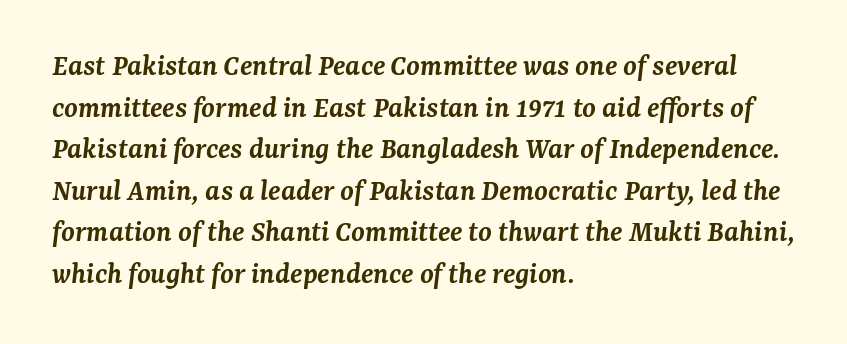
Q: Is the text bold? A: Semi-bold.
Q: Is the text italic (slanted)? A: Yes, it leans right by about 7 degrees.
Q: Is the typeface a serif or a sans-serif typeface? A: Serif.
Q: Is the text underlined? A: No.
Q: How is the paragraph aligned? A: Left-aligned.
Q: Is the spacing between letters normal or unusually wide? A: Normal.
Q: Is the spacing between lines tight, normal or loose? A: Normal.
Q: Width (condensed, normal, or wide)? A: Normal.
Q: Stroke contrast? A: Medium.
Q: x-height? A: Medium.
Q: Monospaced? A: No.
